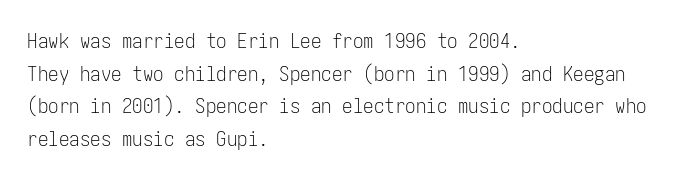
The axis of the letterforms is exactly vertical. Here the glyphs are tracked normally, forming tight word shapes. Descenders hang freely into open space. Line beginnings align vertically; line endings do not. The rows are spaced the way most documents space them.
